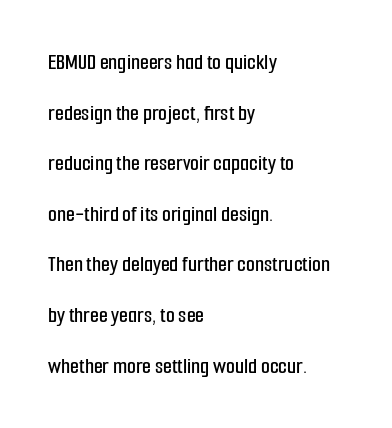
The image shows 23 px text type, upright; set left-aligned, loose line spacing (2.2x), normal letter spacing, not underlined.
